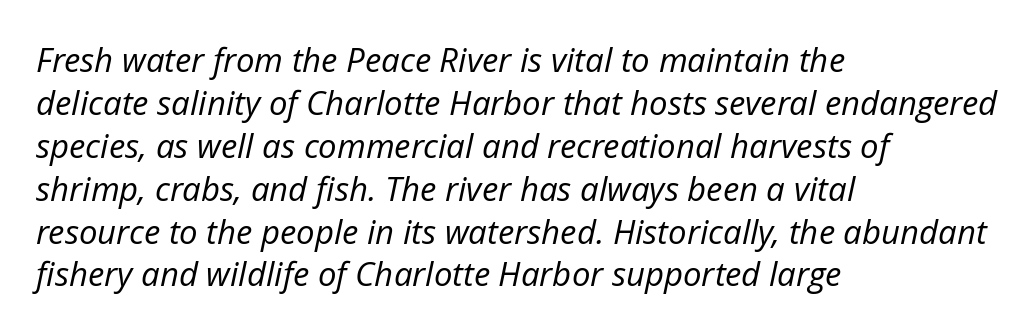
Does the leading feel generous? No, just average. Look at the tracking — it's just the regular setting, nothing added. Compared with ordinary roman type, these characters are visibly tilted. Reading down the block, your eye returns to a fixed left position each line.
